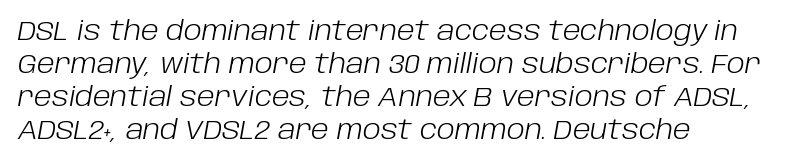
The area under the type is left untouched. Characters are canted at an angle relative to the baseline's perpendicular. The line texture is even and compact thanks to regular tracking. A classic flush-left, rag-right setting is used for this passage. Caption: face not bold, strokes unweighted.
